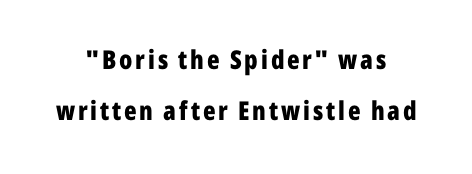
{"italic": "no", "bold": "yes", "underline": "no", "line_spacing": "loose", "line_spacing_ratio": 1.97, "glyph_px": 26}
